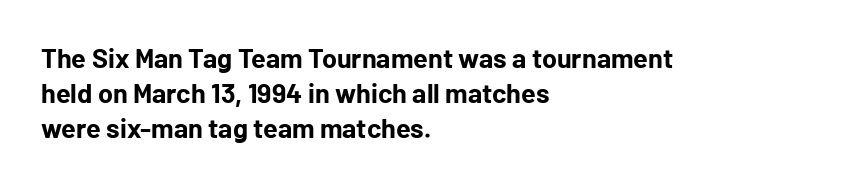
The image shows 27 px bold type, upright; set left-aligned, normal line spacing (1.3x), normal letter spacing, not underlined.
